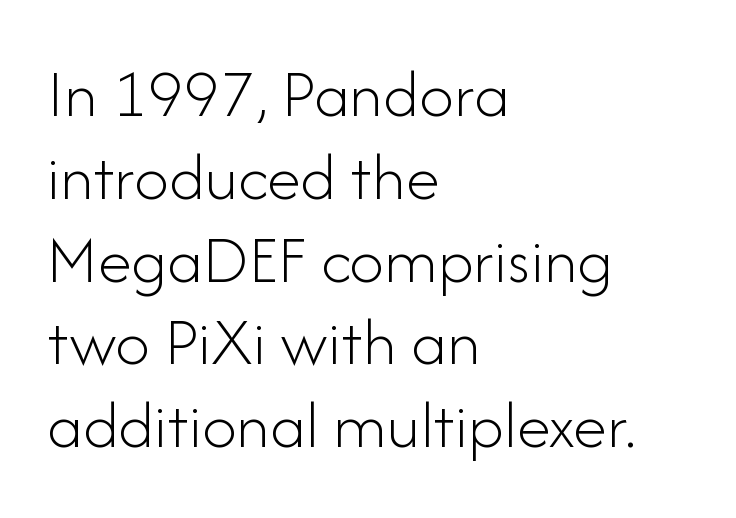
Q: Is the text bold? A: No.
Q: Is the text italic (slanted)? A: No, it is upright.
Q: Is the typeface a serif or a sans-serif typeface? A: Sans-serif.
Q: Is the text underlined? A: No.
Q: How is the paragraph aligned? A: Left-aligned.
Q: Is the spacing between letters normal or unusually wide? A: Normal.
Q: Width (condensed, normal, or wide)? A: Normal.
Q: Stroke contrast? A: Low.
Q: x-height? A: Small.
Q: Monospaced? A: No.
